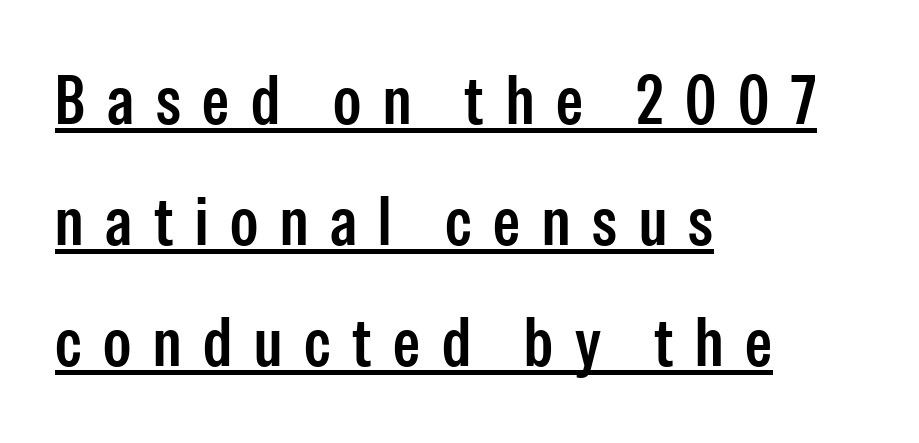
The image shows 68 px semibold, condensed sans-serif type, upright; set left-aligned, line spacing 1.78x, unusually wide letter spacing (+0.32 em), underlined; low stroke contrast and a medium x-height.
